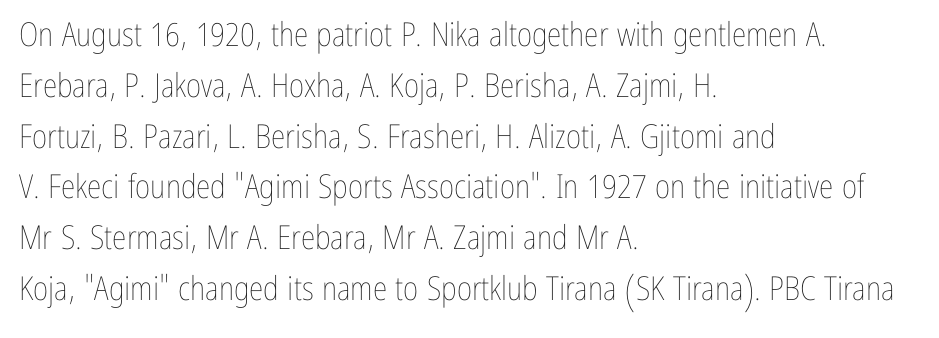
{"italic": "no", "bold": "no", "weight": "thin", "width": "condensed", "stroke_contrast": "low", "x_height": "medium", "monospaced": "no", "underline": "no", "align": "left", "line_spacing": "normal", "line_spacing_ratio": 1.54, "letter_spacing": "normal", "letter_spacing_em": 0.0, "glyph_px": 33}
